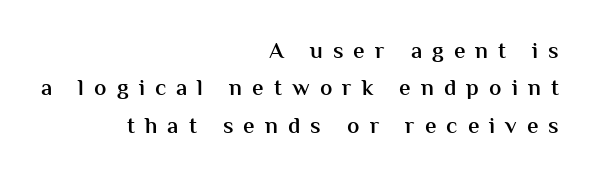
Teacher's note: observe the even right margin — that is flush-right alignment. Display-style spreading of the glyphs; the letterfit is very open. Unmarked baselines from the first word to the last. Ordinary non-slanted type is in use. This is moderately heavy type, rendered in semibold.
